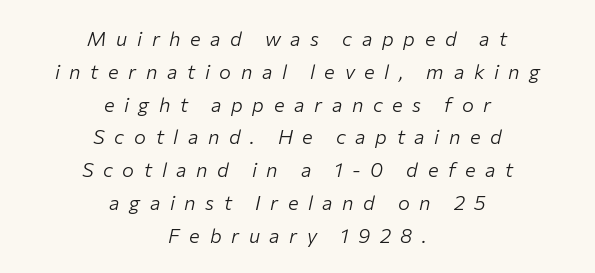
The image shows 20 px text type, italic (leaning right); set centered, normal line spacing (1.64x), unusually wide letter spacing (+0.48 em), not underlined.
